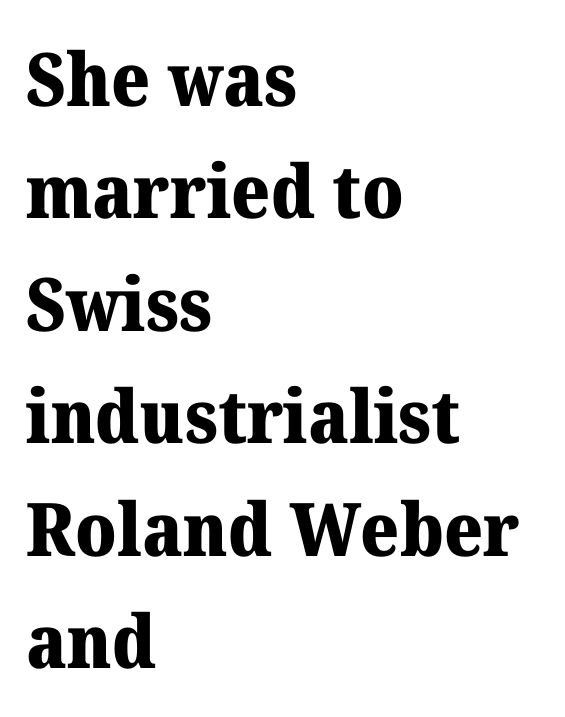
Caption: multi-line text, flush left, ragged right. Typographic density is high because the face is bold. You can tell it's not italic because the verticals are truly vertical. Caption: standard tracking, unaltered.
